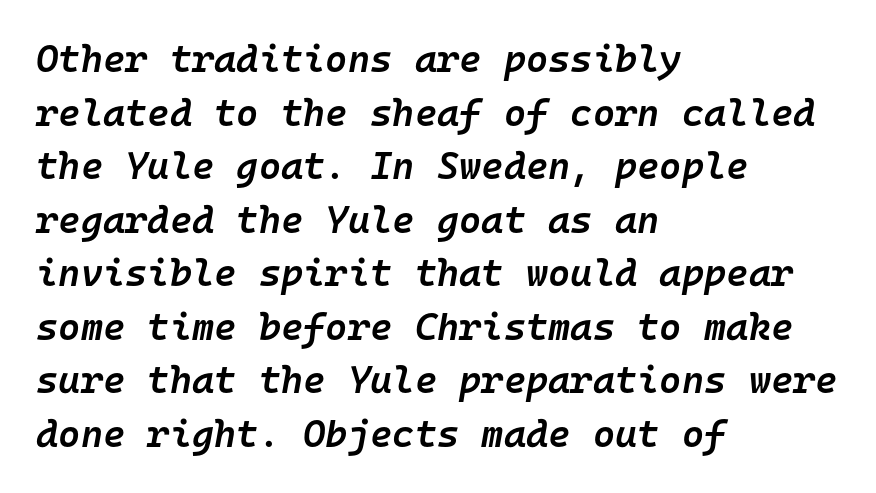
The image shows 38 px semibold type, italic (leaning right), monospaced; set left-aligned, normal line spacing (1.41x), normal letter spacing, not underlined; low stroke contrast and a medium x-height.
